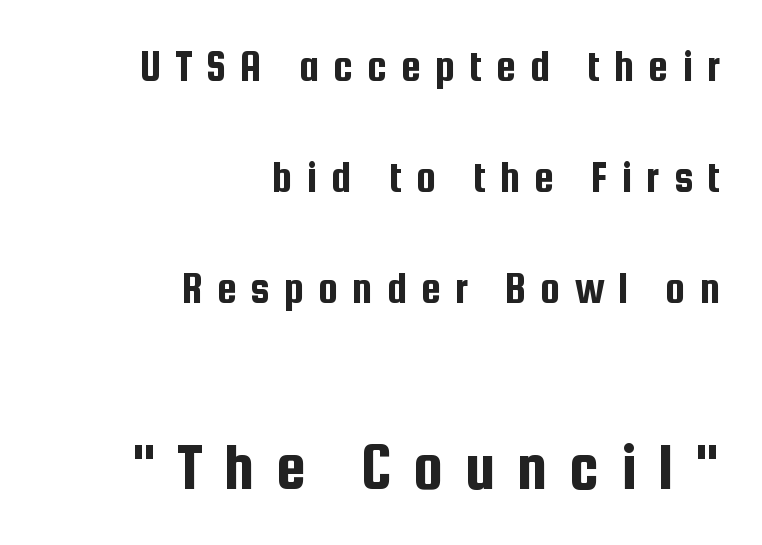
The letters stand upright; this is a roman face. The letters in the lower block stand taller than those in the block above. A typesetter would call this heavily tracked-out type. Stroke terminals: plain, sans-serif.
